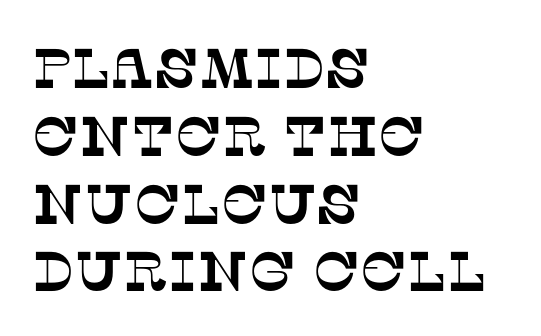
Q: Is the typeface a serif or a sans-serif typeface? A: Serif.
Q: Is the text underlined? A: No.
Q: How is the paragraph aligned? A: Left-aligned.
Q: Is the spacing between letters normal or unusually wide? A: Normal.
Q: Width (condensed, normal, or wide)? A: Normal.
Q: Stroke contrast? A: Low.
Q: x-height? A: Large.
Q: Monospaced? A: No.
